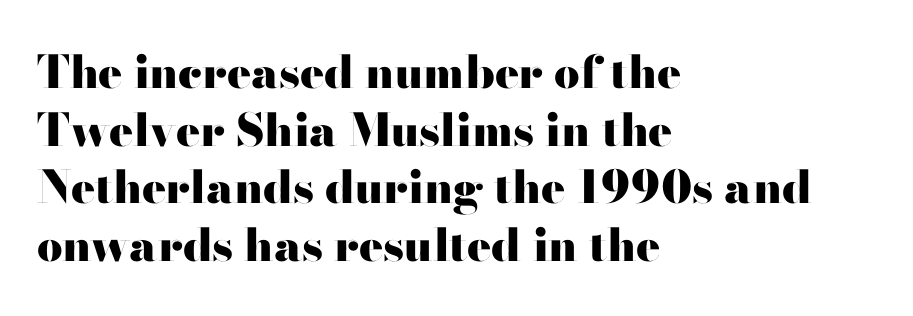
The image shows 45 px heavy, wide sans-serif type, upright; set left-aligned, normal line spacing (1.28x), normal letter spacing, not underlined; high stroke contrast and a small x-height.
